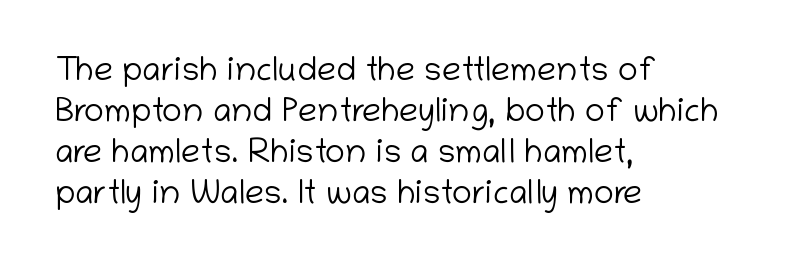
{"serif": "no", "italic": "no", "bold": "no", "weight": "light", "width": "normal", "stroke_contrast": "low", "x_height": "medium", "monospaced": "no", "underline": "no", "align": "left", "line_spacing_ratio": 1.21, "letter_spacing": "normal", "letter_spacing_em": 0.0, "glyph_px": 34}
